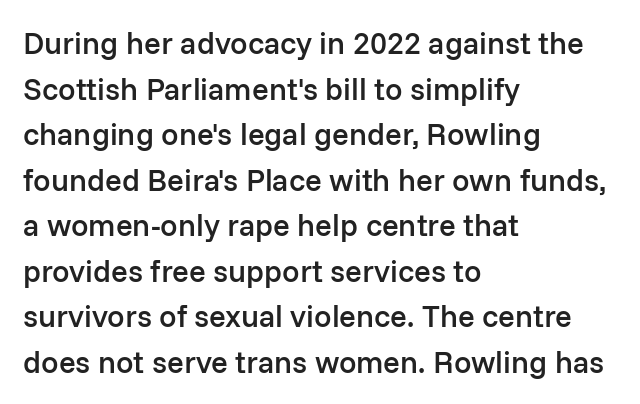
Examine the stroke ends and you'll find no serifs. Typeset ragged right — the left edge is the straight one. Tall strokes in this sample are plumb rather than angled. How would I describe the line gaps? Plain and ordinary. Is this a fixed-width face? No — the glyphs have proportional, varying widths.
